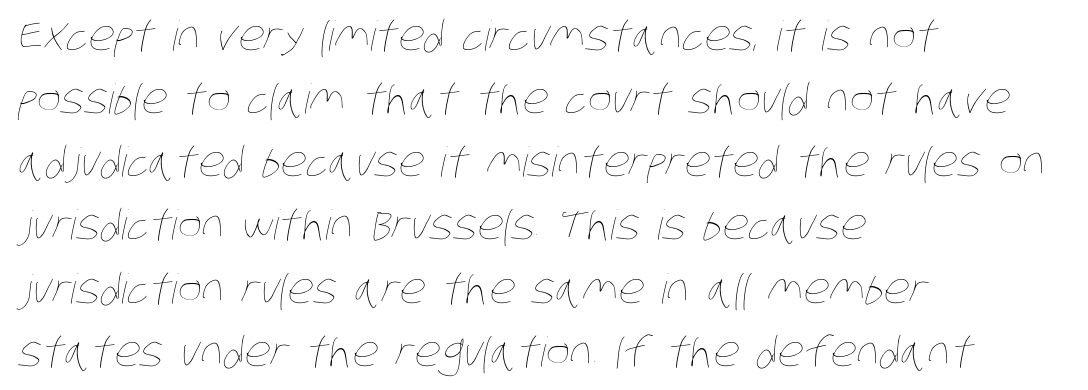
Q: Is the text bold? A: No.
Q: Is the text underlined? A: No.
Q: How is the paragraph aligned? A: Left-aligned.
Q: Is the spacing between letters normal or unusually wide? A: Normal.
Q: Is the spacing between lines tight, normal or loose? A: Normal.
Q: Width (condensed, normal, or wide)? A: Condensed.
Q: Stroke contrast? A: Low.
Q: x-height? A: Large.
Q: Monospaced? A: No.
